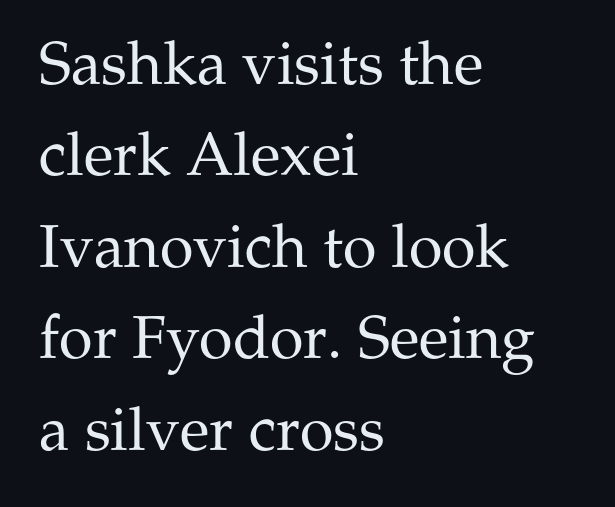
{"serif": "yes", "italic": "no", "bold": "no", "weight": "regular", "width": "normal", "stroke_contrast": "medium", "x_height": "medium", "monospaced": "no", "underline": "no", "align": "left", "line_spacing": "normal", "line_spacing_ratio": 1.5, "letter_spacing": "normal", "letter_spacing_em": 0.0, "glyph_px": 61}
